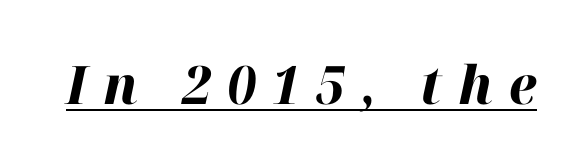
Would a proofreader flag this as italicized? Yes. Varying glyph widths throughout — classic text-font behaviour. The passage shown has open, widely tracked lettering throughout. Honestly, the underline is the first thing you notice here. Caption: bold face, heavy strokes.
